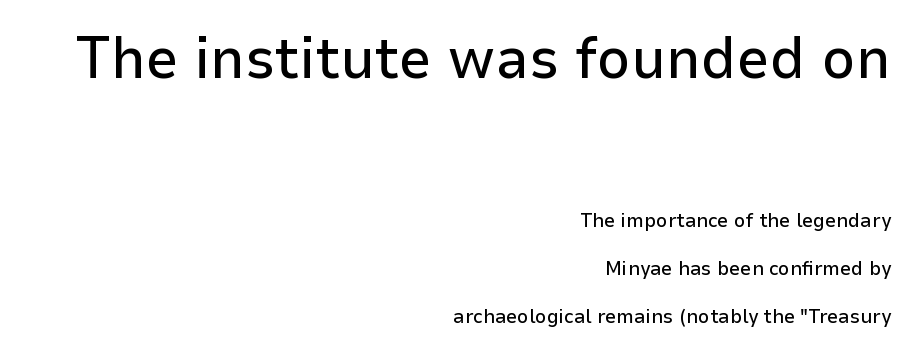
One-word summary of the alignment: right. Rows of type keep a wide berth in the vertical direction. The rendering shrinks the type as you move from the upper chunk to the lower. This rendering leaves character spacing at its baseline value. You can tell from the bare stems that sans-serif type was used.
